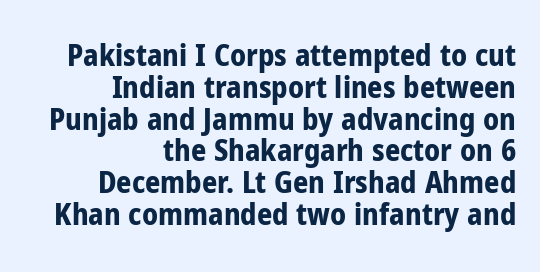
Think of a printed novel: that variable character pitch is what you see here. Is the block centered? No — it sits flush against the right margin. Vertical spacing — tight. Honestly, the letter spacing is just normal — you wouldn't notice it. Typographic density is high because the face is bold. Has an underline been added? It has not.
